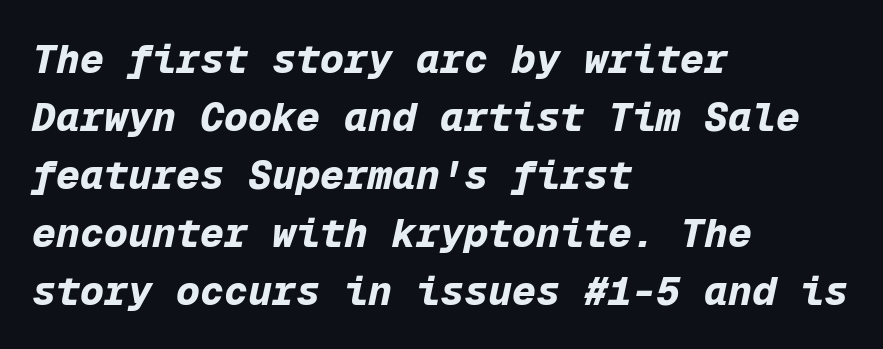
The image shows 40 px bold type, italic (leaning right), monospaced; set left-aligned, normal line spacing (1.45x), normal letter spacing, not underlined; low stroke contrast and a medium x-height.
